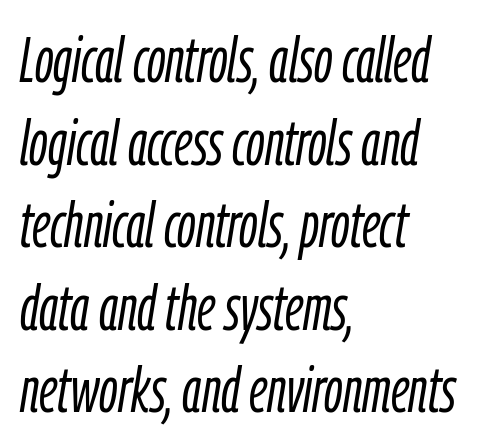
{"italic": "yes", "lean": "right", "slant_degrees": 9, "bold": "no", "weight": "light", "width": "condensed", "stroke_contrast": "low", "x_height": "medium", "monospaced": "no", "underline": "no", "align": "left", "line_spacing": "normal", "line_spacing_ratio": 1.29, "letter_spacing": "normal", "letter_spacing_em": 0.0, "glyph_px": 64}
